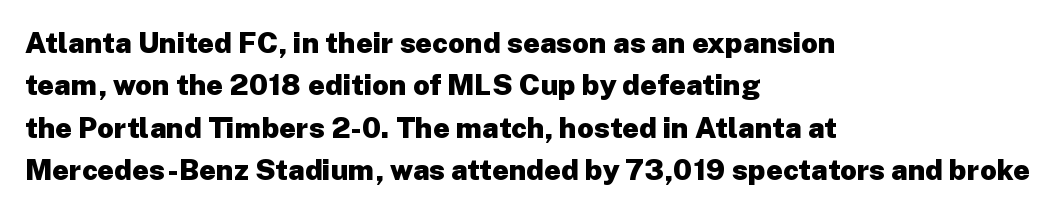
Q: Is the text bold? A: Yes.
Q: Is the text italic (slanted)? A: No, it is upright.
Q: Is the typeface a serif or a sans-serif typeface? A: Sans-serif.
Q: Is the text underlined? A: No.
Q: How is the paragraph aligned? A: Left-aligned.
Q: Is the spacing between letters normal or unusually wide? A: Normal.
Q: Is the spacing between lines tight, normal or loose? A: Normal.
Q: Width (condensed, normal, or wide)? A: Normal.
Q: Stroke contrast? A: Low.
Q: x-height? A: Medium.
Q: Monospaced? A: No.
